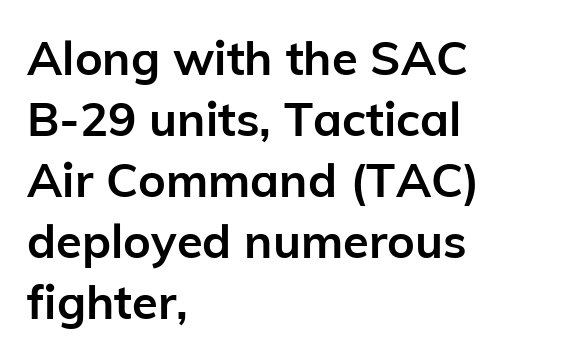
The face used here is rendered with its standard letterfit. The passage shown is not underscored anywhere. The sample has been set heavy, in full bold. Classification — sans serif. Compared with a centered layout, this one pins lines to the left instead. Varying glyph widths throughout — classic text-font behaviour.
